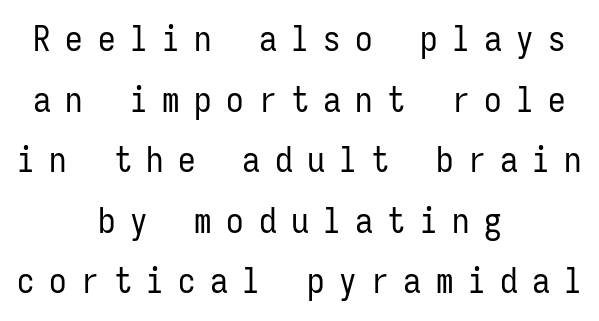
The image shows 35 px regular-weight, condensed sans-serif type, upright, monospaced; set centered, line spacing 1.73x, unusually wide letter spacing (+0.42 em), not underlined; low stroke contrast and a medium x-height.
